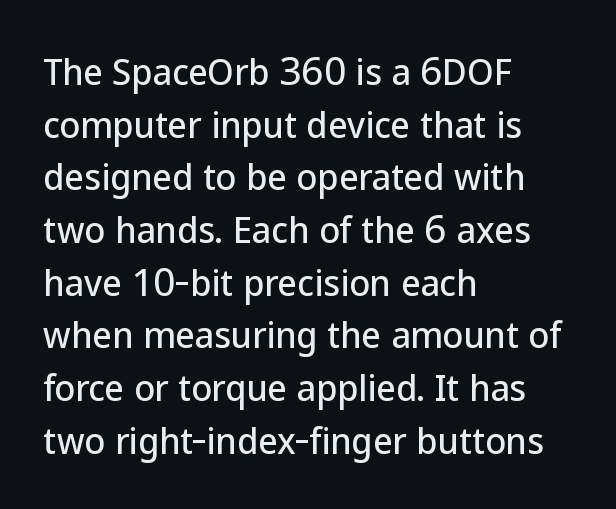
The image shows 34 px sans-serif type, upright; set left-aligned, normal line spacing (1.55x), normal letter spacing, not underlined; low stroke contrast and a medium x-height.
